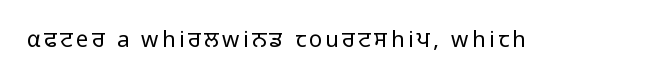
The image shows 22 px text type, upright; set not underlined.
